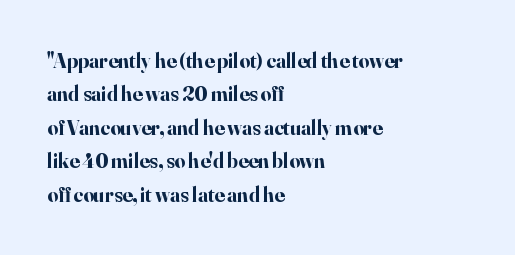
Q: Is the text bold? A: Yes.
Q: Is the text italic (slanted)? A: No, it is upright.
Q: Is the text underlined? A: No.
Q: How is the paragraph aligned? A: Left-aligned.
Q: Is the spacing between letters normal or unusually wide? A: Normal.
Q: Is the spacing between lines tight, normal or loose? A: Normal.
